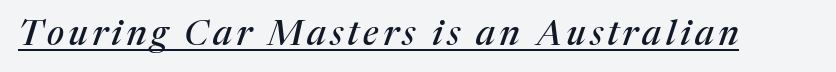
The image shows 35 px serif type, italic (leaning right); set underlined; medium stroke contrast and a medium x-height.
